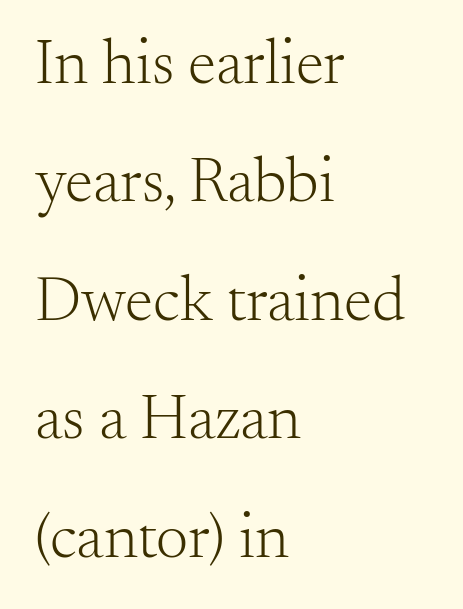
These glyphs show unthickened strokes, regular width or finer. Serifs: yes, visible at the terminals of the letterforms. This rendering leaves character spacing at its baseline value. Tall strokes in this sample are plumb rather than angled. A typesetter would call this proportional, since set widths differ per character. Plain, unruled lines of type.
